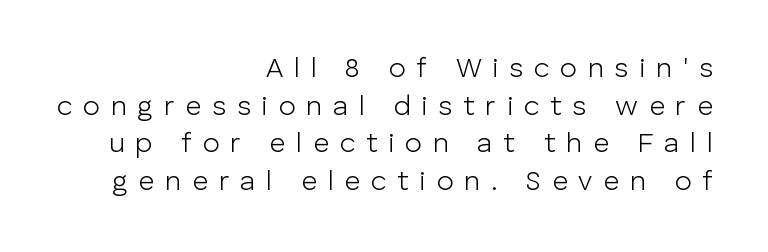
The image shows 28 px light sans-serif type, upright; set right-aligned, normal line spacing (1.34x), unusually wide letter spacing (+0.38 em), not underlined; low stroke contrast and a medium x-height.
